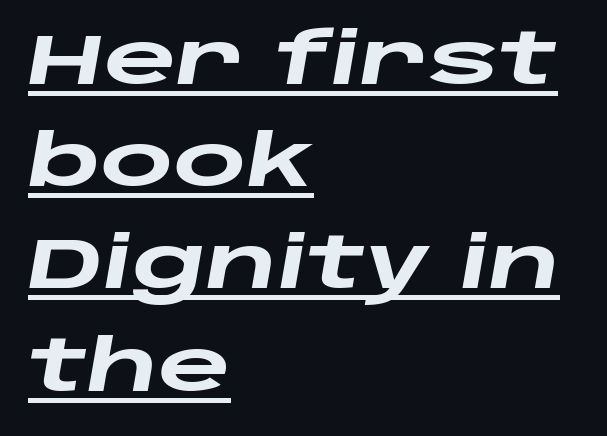
Leftover space on each line is placed entirely after the last word. The line-height multiplier appears to be the usual default. The letters are slanted; this is an italic face. The face used here is proportionally spaced, like ordinary book or web type.
